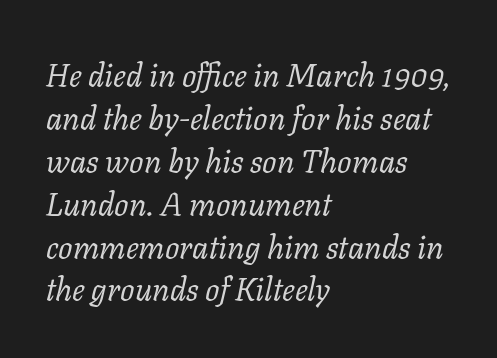
Q: Is the text bold? A: No.
Q: Is the text italic (slanted)? A: Yes, it leans right by about 11 degrees.
Q: Is the typeface a serif or a sans-serif typeface? A: Serif.
Q: Is the text underlined? A: No.
Q: How is the paragraph aligned? A: Left-aligned.
Q: Is the spacing between letters normal or unusually wide? A: Normal.
Q: Is the spacing between lines tight, normal or loose? A: Normal.
Q: Width (condensed, normal, or wide)? A: Normal.
Q: Stroke contrast? A: Low.
Q: x-height? A: Medium.
Q: Monospaced? A: No.
